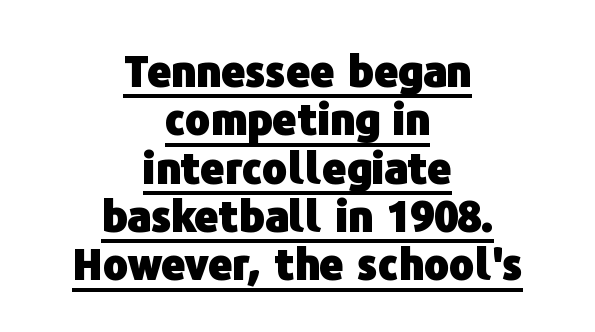
{"serif": "no", "italic": "no", "bold": "yes", "weight": "heavy", "width": "normal", "stroke_contrast": "low", "x_height": "medium", "monospaced": "no", "underline": "yes", "align": "center", "line_spacing": "tight", "line_spacing_ratio": 1.15, "letter_spacing": "normal", "letter_spacing_em": 0.0, "glyph_px": 42}
